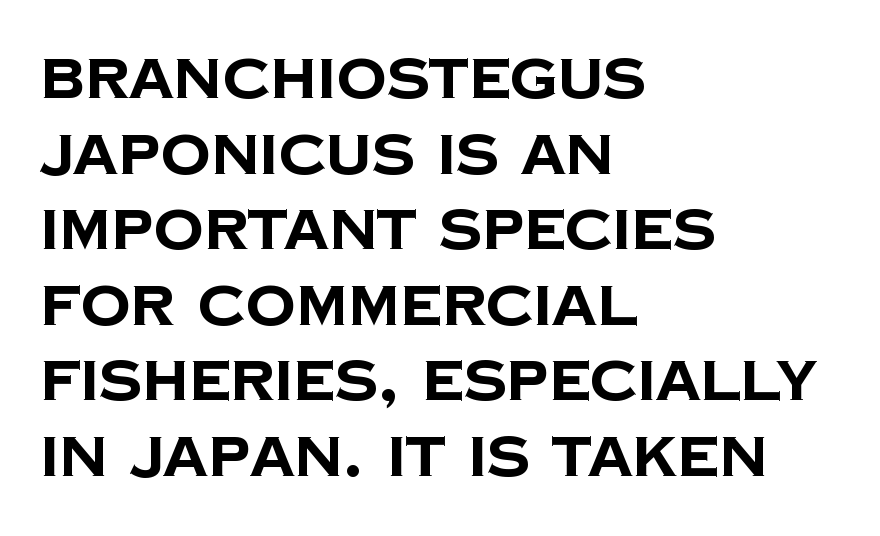
{"serif": "no", "bold": "yes", "weight": "bold", "width": "normal", "stroke_contrast": "low", "x_height": "large", "monospaced": "no", "underline": "no", "align": "left", "line_spacing": "normal", "line_spacing_ratio": 1.35, "letter_spacing": "normal", "letter_spacing_em": 0.0, "glyph_px": 56}
